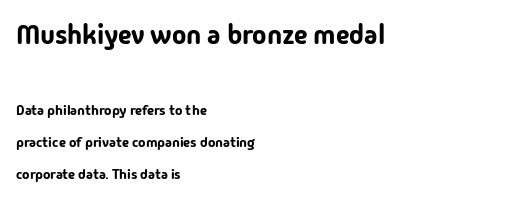
{"italic": "no", "underline": "no", "align": "left", "line_spacing": "loose", "line_spacing_ratio": 2.3, "letter_spacing": "normal", "letter_spacing_em": 0.0, "larger_block": "first", "size_ratio": 1.93, "glyph_px": 27}
